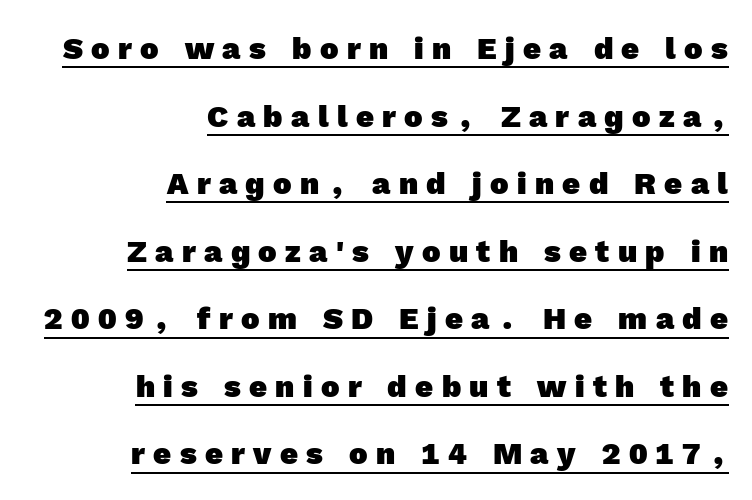
{"serif": "no", "bold": "yes", "weight": "heavy", "width": "normal", "x_height": "medium", "monospaced": "no", "underline": "yes", "align": "right", "line_spacing": "loose", "line_spacing_ratio": 2.18, "letter_spacing": "wide", "letter_spacing_em": 0.27, "glyph_px": 31}
